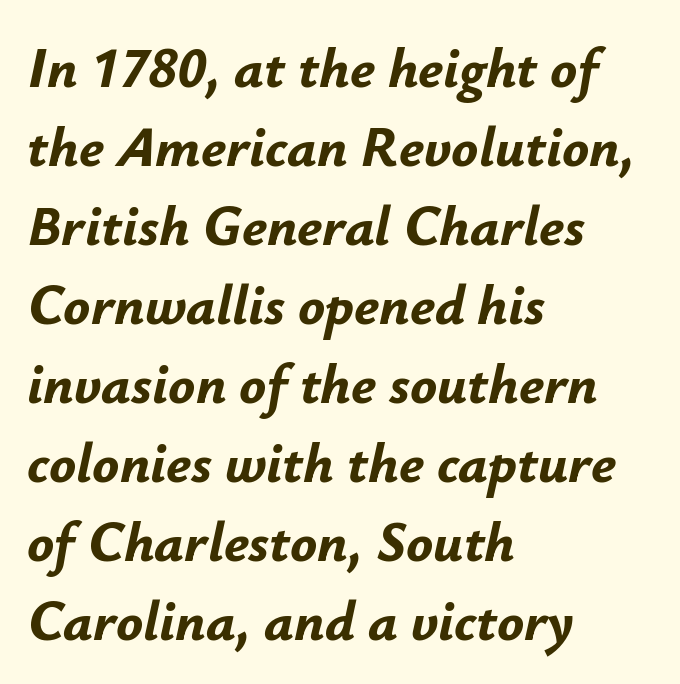
{"italic": "yes", "lean": "right", "slant_degrees": 12, "bold": "yes", "weight": "bold", "width": "normal", "stroke_contrast": "low", "x_height": "small", "monospaced": "no", "underline": "no", "align": "left", "line_spacing": "normal", "line_spacing_ratio": 1.41, "letter_spacing": "normal", "letter_spacing_em": 0.0, "glyph_px": 56}
